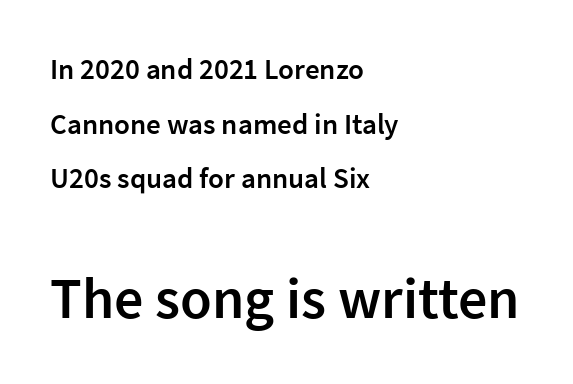
The image shows 58 px semibold sans-serif type, upright; set left-aligned, line spacing 1.88x, normal letter spacing, not underlined; the second (bottom) block is 2.0x larger; low stroke contrast and a medium x-height.
